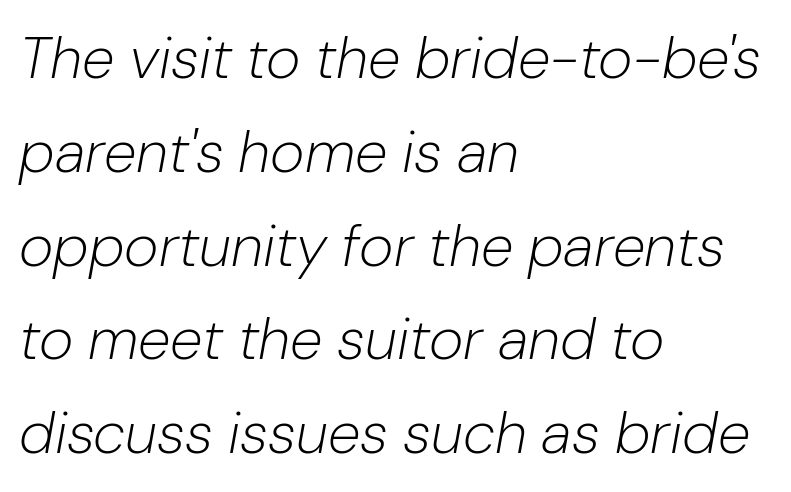
Q: Is the text bold? A: No.
Q: Is the text italic (slanted)? A: Yes, it leans right by about 10 degrees.
Q: Is the text underlined? A: No.
Q: How is the paragraph aligned? A: Left-aligned.
Q: Is the spacing between letters normal or unusually wide? A: Normal.
Q: Is the spacing between lines tight, normal or loose? A: Normal.
Q: Width (condensed, normal, or wide)? A: Normal.
Q: Stroke contrast? A: Low.
Q: x-height? A: Medium.
Q: Monospaced? A: No.
